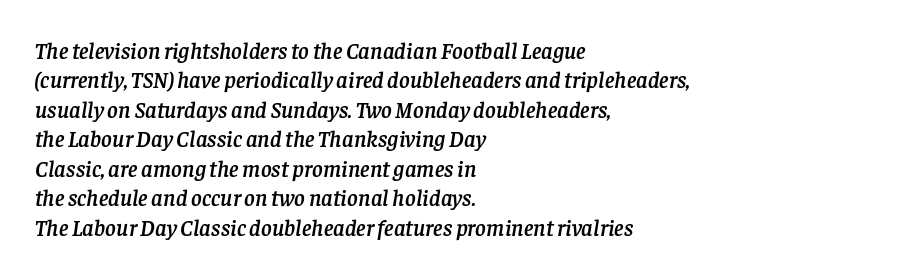
Q: Is the text italic (slanted)? A: Yes, it leans right by about 8 degrees.
Q: Is the text underlined? A: No.
Q: How is the paragraph aligned? A: Left-aligned.
Q: Is the spacing between letters normal or unusually wide? A: Normal.
Q: Is the spacing between lines tight, normal or loose? A: Normal.
